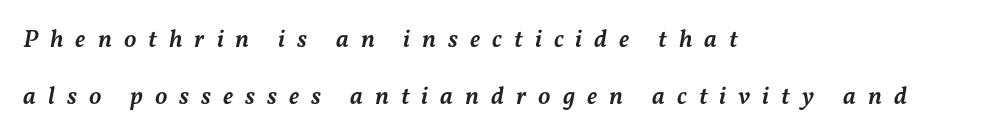
Honestly, the letter spacing is so wide it's the main thing you notice. Every row of glyphs begins at an identical x-position on the left. These lines stand farther apart than default settings would place them. The strokes are fattened partway — semibold, not bold.
